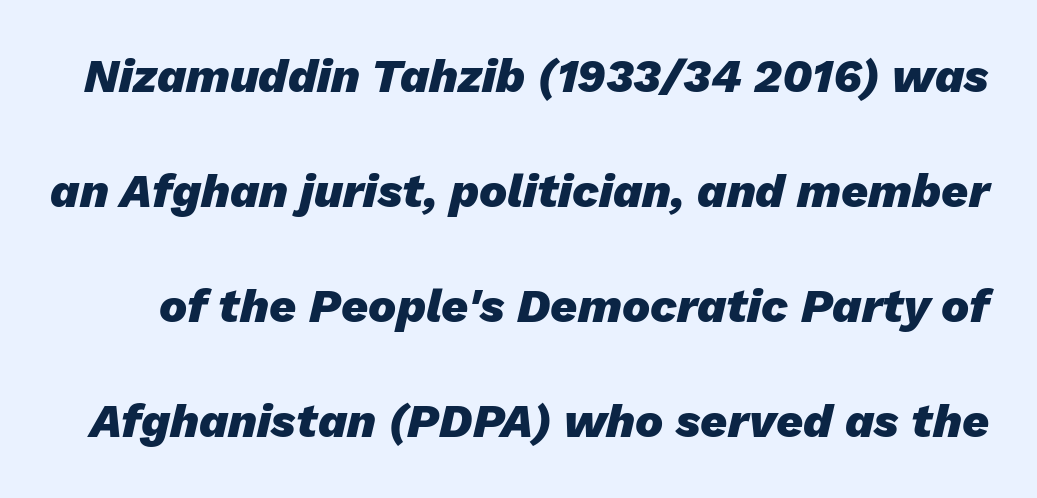
The image shows 47 px heavy type, italic (leaning right); set loose line spacing (2.45x), normal letter spacing, not underlined; low stroke contrast and a medium x-height.
